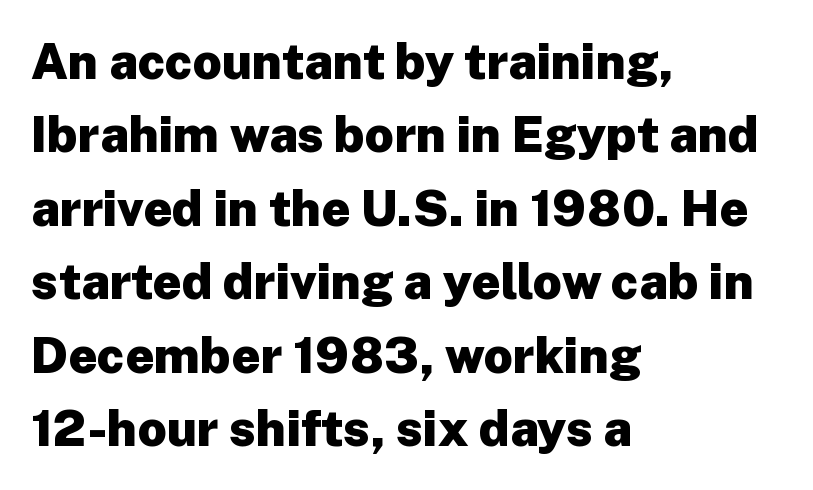
Q: Is the text bold? A: Yes.
Q: Is the text italic (slanted)? A: No, it is upright.
Q: Is the typeface a serif or a sans-serif typeface? A: Sans-serif.
Q: Is the text underlined? A: No.
Q: How is the paragraph aligned? A: Left-aligned.
Q: Is the spacing between letters normal or unusually wide? A: Normal.
Q: Is the spacing between lines tight, normal or loose? A: Normal.
Q: Width (condensed, normal, or wide)? A: Normal.
Q: Stroke contrast? A: Low.
Q: x-height? A: Medium.
Q: Monospaced? A: No.
